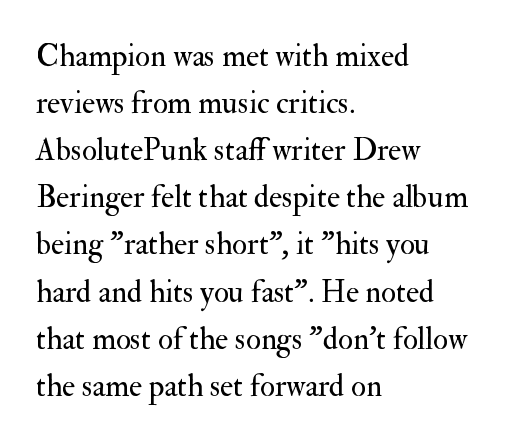
Q: Is the text bold? A: No.
Q: Is the text italic (slanted)? A: No, it is upright.
Q: Is the typeface a serif or a sans-serif typeface? A: Serif.
Q: Is the text underlined? A: No.
Q: How is the paragraph aligned? A: Left-aligned.
Q: Is the spacing between letters normal or unusually wide? A: Normal.
Q: Is the spacing between lines tight, normal or loose? A: Normal.
Q: Width (condensed, normal, or wide)? A: Normal.
Q: Stroke contrast? A: Medium.
Q: x-height? A: Small.
Q: Monospaced? A: No.
